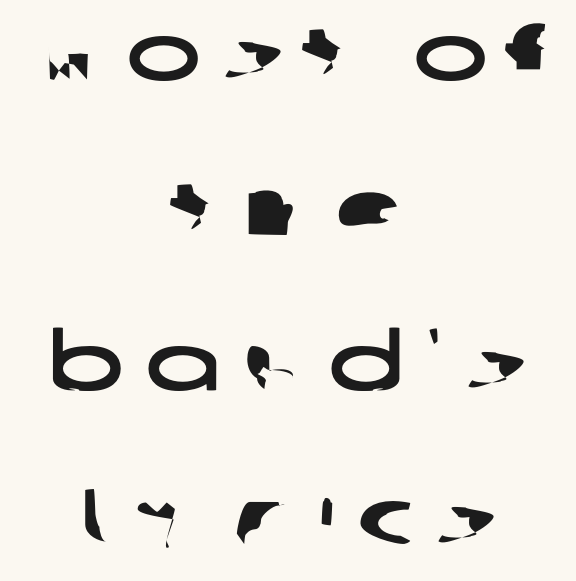
Q: Is the typeface a serif or a sans-serif typeface? A: Sans-serif.
Q: Is the text underlined? A: No.
Q: How is the paragraph aligned? A: Centered.
Q: Is the spacing between letters normal or unusually wide? A: Unusually wide.
Q: Is the spacing between lines tight, normal or loose? A: Loose.
Q: Width (condensed, normal, or wide)? A: Wide.
Q: Stroke contrast? A: Low.
Q: x-height? A: Large.
Q: Monospaced? A: No.
